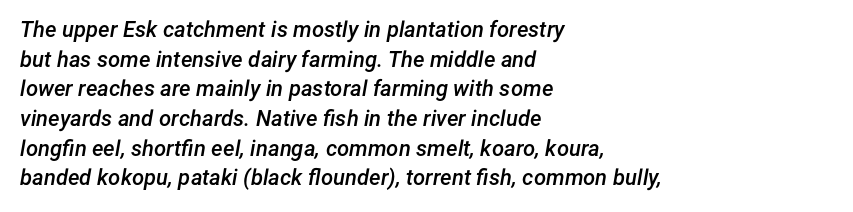
Heft: intermediate — a semibold. One glance says typical: line gaps are just what's usual. Here the glyphs are tracked normally, forming tight word shapes. The specimen omits any rule beneath the text block's lines.
